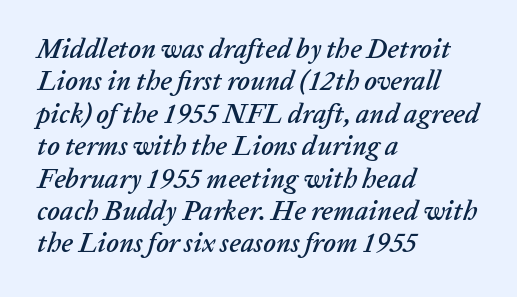
This rendering uses left alignment, leaving the right contour irregular. This rendering features lettering with no underline. These lines keep a tight, regular rhythm from letter to letter. The specimen reads as italic at a glance.
